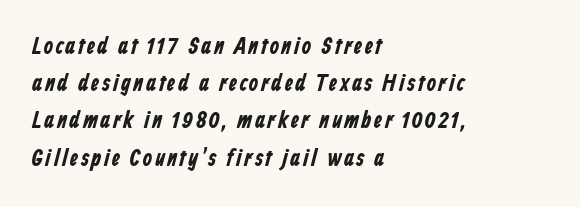
In terms of leading, this rendering sits right in the middle. Thick stems and heavy bowls — unmistakably bold. No word sits above an underline. This sample is left-justified, so line endings fall wherever the words run out.
